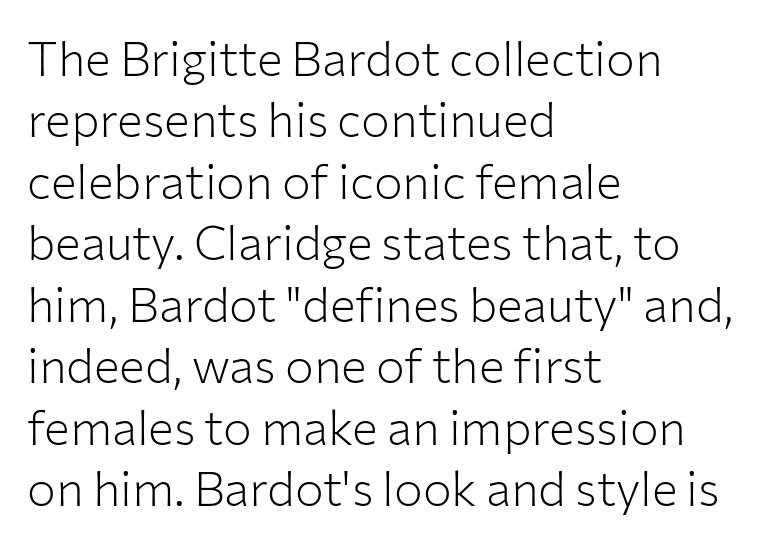
Q: Is the text bold? A: No.
Q: Is the text italic (slanted)? A: No, it is upright.
Q: Is the typeface a serif or a sans-serif typeface? A: Sans-serif.
Q: Is the text underlined? A: No.
Q: How is the paragraph aligned? A: Left-aligned.
Q: Is the spacing between letters normal or unusually wide? A: Normal.
Q: Is the spacing between lines tight, normal or loose? A: Normal.
Q: Width (condensed, normal, or wide)? A: Normal.
Q: Stroke contrast? A: Low.
Q: x-height? A: Medium.
Q: Monospaced? A: No.
